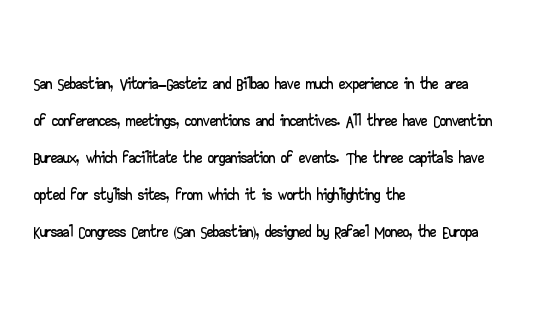
The space beneath each line is pristine and unruled. Compared with typical paragraphs, the rows here are spaced about the same. Notice how the passage keeps a crisp vertical edge on the left only. Short note: letters normally spaced.
